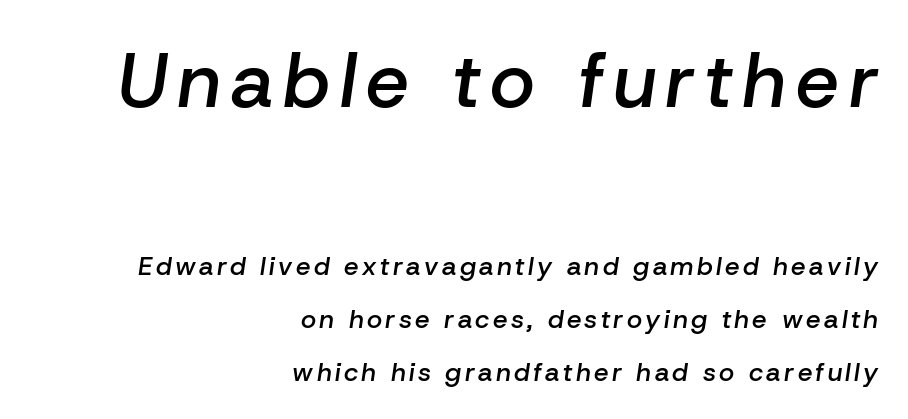
{"italic": "yes", "lean": "right", "slant_degrees": 8, "bold": "semi", "weight": "semibold", "width": "normal", "stroke_contrast": "low", "x_height": "medium", "monospaced": "no", "underline": "no", "align": "right", "line_spacing": "loose", "line_spacing_ratio": 2.04, "larger_block": "first", "size_ratio": 2.96, "glyph_px": 77}
